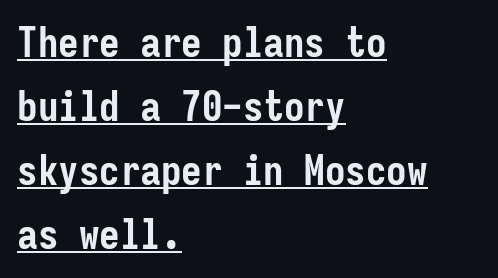
The image shows 41 px semibold, condensed sans-serif type, upright, monospaced; set left-aligned, normal line spacing (1.56x), normal letter spacing, underlined; low stroke contrast and a medium x-height.
